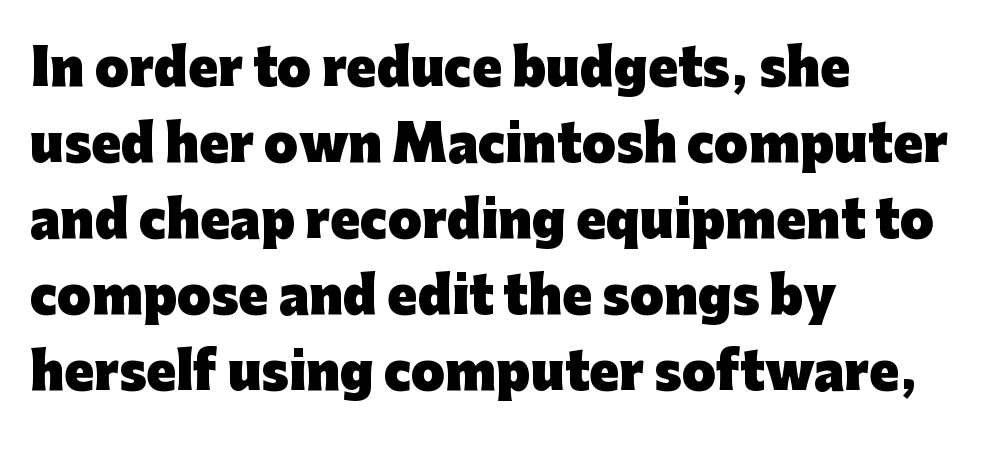
Q: Is the text bold? A: Yes.
Q: Is the text italic (slanted)? A: No, it is upright.
Q: Is the typeface a serif or a sans-serif typeface? A: Sans-serif.
Q: Is the text underlined? A: No.
Q: How is the paragraph aligned? A: Left-aligned.
Q: Is the spacing between letters normal or unusually wide? A: Normal.
Q: Is the spacing between lines tight, normal or loose? A: Normal.
Q: Width (condensed, normal, or wide)? A: Normal.
Q: Stroke contrast? A: Low.
Q: x-height? A: Medium.
Q: Monospaced? A: No.
